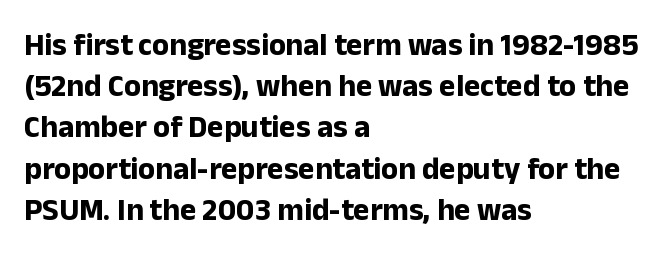
{"serif": "no", "italic": "no", "bold": "yes", "weight": "bold", "width": "normal", "stroke_contrast": "low", "x_height": "medium", "monospaced": "no", "underline": "no", "align": "left", "line_spacing": "normal", "line_spacing_ratio": 1.33, "letter_spacing": "normal", "letter_spacing_em": 0.0, "glyph_px": 31}
